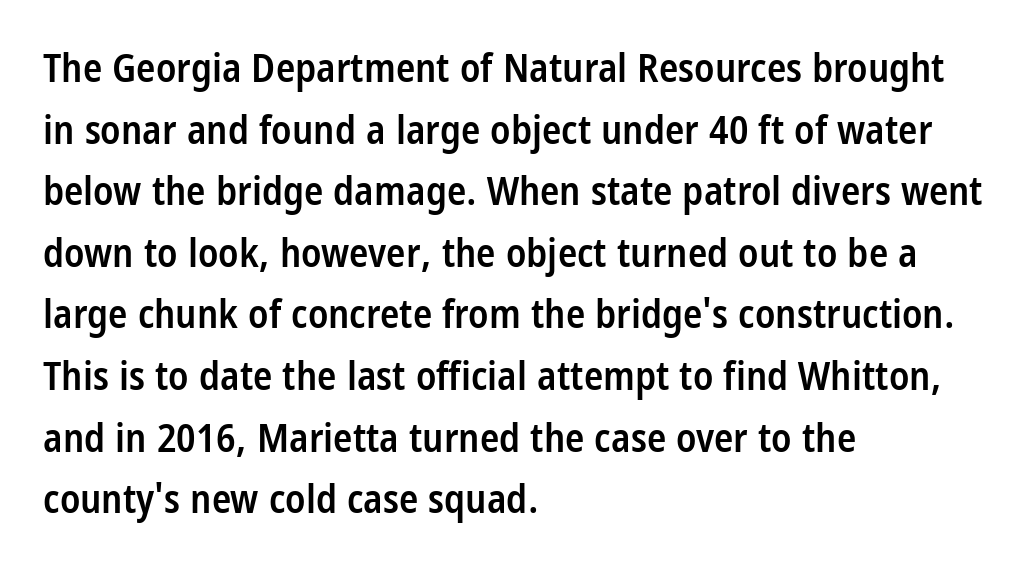
{"serif": "no", "italic": "no", "bold": "semi", "weight": "semibold", "width": "condensed", "stroke_contrast": "low", "x_height": "large", "monospaced": "no", "underline": "no", "align": "left", "line_spacing": "normal", "line_spacing_ratio": 1.54, "letter_spacing": "normal", "letter_spacing_em": 0.0, "glyph_px": 40}
